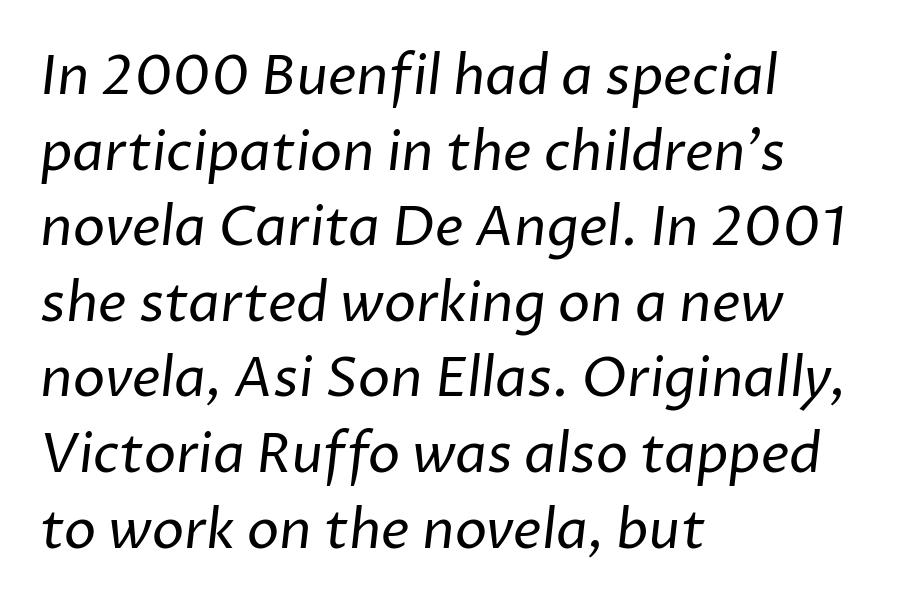
Q: Is the text bold? A: No.
Q: Is the typeface a serif or a sans-serif typeface? A: Sans-serif.
Q: Is the text underlined? A: No.
Q: How is the paragraph aligned? A: Left-aligned.
Q: Is the spacing between letters normal or unusually wide? A: Normal.
Q: Is the spacing between lines tight, normal or loose? A: Normal.
Q: Width (condensed, normal, or wide)? A: Normal.
Q: Stroke contrast? A: Low.
Q: x-height? A: Medium.
Q: Monospaced? A: No.
